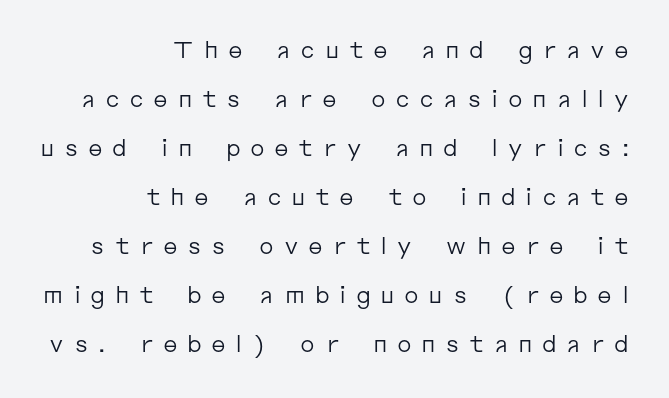
The typesetting does not lean heavy: it is not bold. Anything drawn beneath the words? Only blank space. A typesetter would call this leading open, well beyond the default. Notice how the stems are strictly vertical — no italics here. This sample uses expanded letter spacing, leaving extra air between glyphs. Which margin do the lines hug? The right one — the left edge is uneven.
